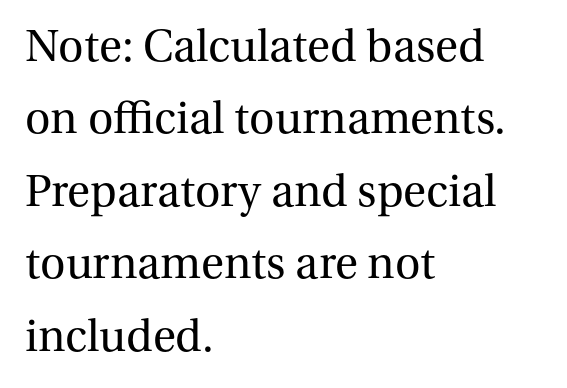
The image shows 47 px regular-weight serif type, upright; set left-aligned, normal line spacing (1.54x), normal letter spacing, not underlined; medium stroke contrast and a medium x-height.
